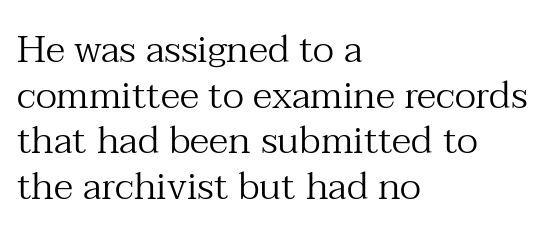
Q: Is the text bold? A: No.
Q: Is the text italic (slanted)? A: No, it is upright.
Q: Is the typeface a serif or a sans-serif typeface? A: Serif.
Q: Is the text underlined? A: No.
Q: How is the paragraph aligned? A: Left-aligned.
Q: Is the spacing between letters normal or unusually wide? A: Normal.
Q: Width (condensed, normal, or wide)? A: Normal.
Q: Stroke contrast? A: Medium.
Q: x-height? A: Medium.
Q: Monospaced? A: No.
